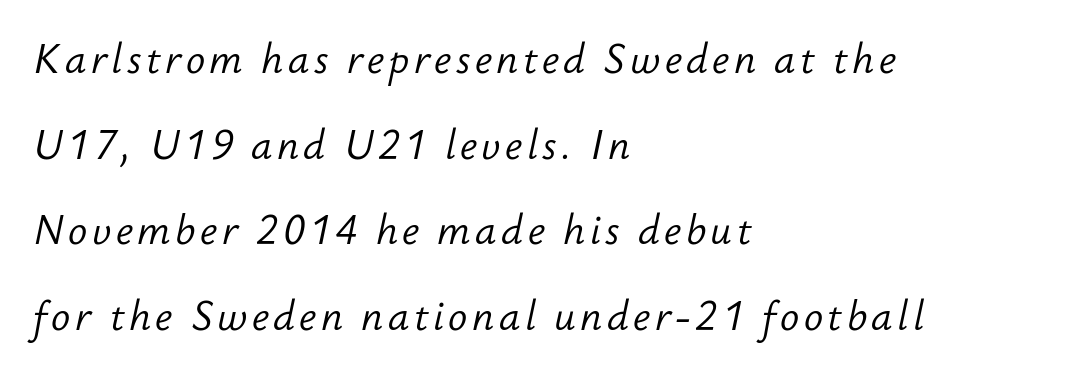
The typography opts for an oblique posture over an upright one. Is this a heavy cut? Hardly; it is regular or lighter. Check the space under the baseline: it is left empty. Alignment: flush left. Leading: increased.
